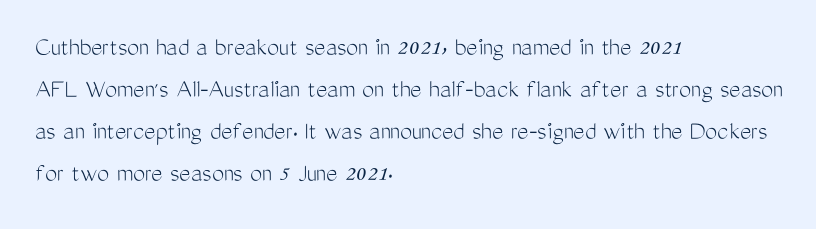
Each new line begins a customary step beneath the previous one. The passage shown is not underscored anywhere. Weight: not bold — regular or lighter. Nope, not italic — everything's standing straight. A classic flush-left, rag-right setting is used for this passage.
